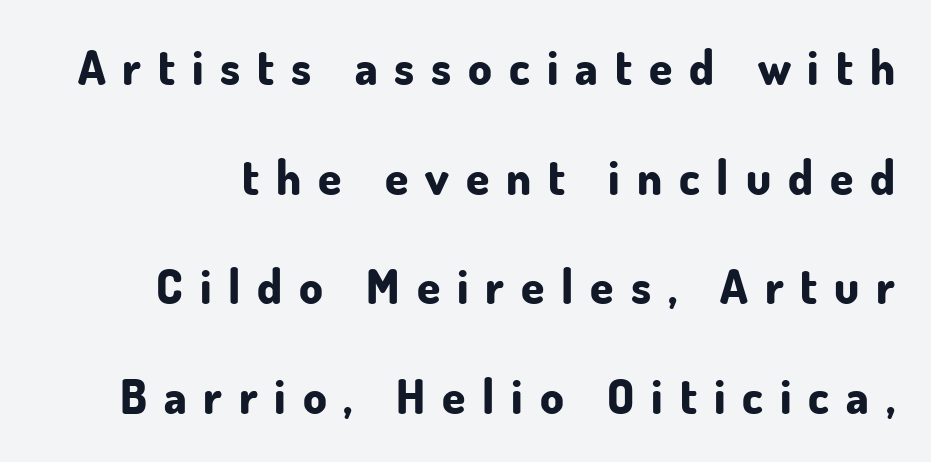
Q: Is the text bold? A: Yes.
Q: Is the text italic (slanted)? A: No, it is upright.
Q: Is the typeface a serif or a sans-serif typeface? A: Sans-serif.
Q: Is the text underlined? A: No.
Q: Is the spacing between letters normal or unusually wide? A: Unusually wide.
Q: Is the spacing between lines tight, normal or loose? A: Loose.
Q: Width (condensed, normal, or wide)? A: Normal.
Q: Stroke contrast? A: Low.
Q: x-height? A: Small.
Q: Monospaced? A: No.
